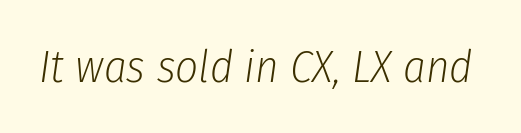
{"italic": "yes", "lean": "right", "slant_degrees": 8, "bold": "no", "weight": "light", "width": "condensed", "stroke_contrast": "low", "x_height": "medium", "monospaced": "no", "underline": "no", "letter_spacing": "normal", "letter_spacing_em": 0.0, "glyph_px": 45}
